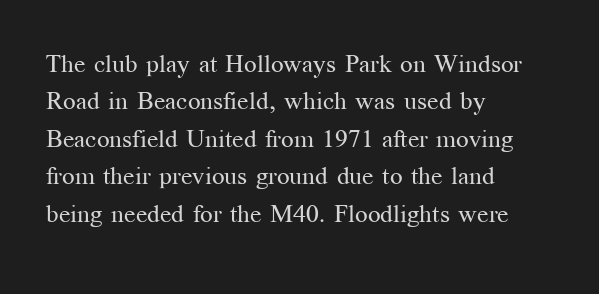
{"italic": "no", "bold": "no", "underline": "no", "align": "left", "line_spacing": "normal", "line_spacing_ratio": 1.5, "letter_spacing": "normal", "letter_spacing_em": 0.0, "glyph_px": 25}
